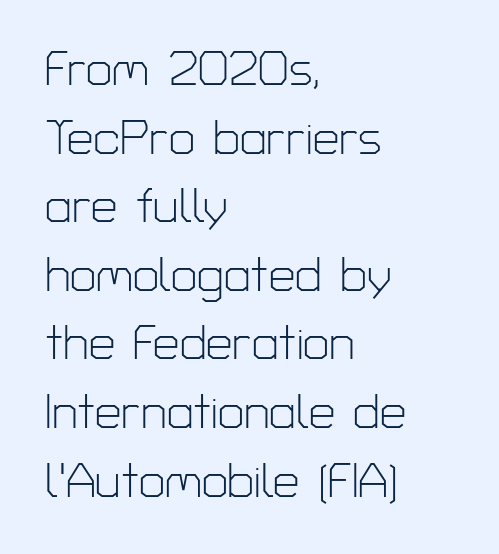
Q: Is the text bold? A: No.
Q: Is the text italic (slanted)? A: No, it is upright.
Q: Is the typeface a serif or a sans-serif typeface? A: Sans-serif.
Q: Is the text underlined? A: No.
Q: How is the paragraph aligned? A: Left-aligned.
Q: Is the spacing between letters normal or unusually wide? A: Normal.
Q: Is the spacing between lines tight, normal or loose? A: Normal.
Q: Width (condensed, normal, or wide)? A: Normal.
Q: Stroke contrast? A: Low.
Q: x-height? A: Medium.
Q: Monospaced? A: No.
